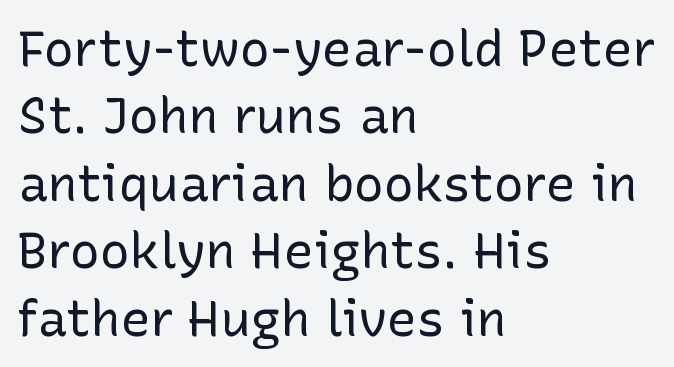
The rendering uses natural spacing where letterforms have individual widths. Heaviness? Minimal to ordinary, like unemphasized prose. Descender tails drop into unmarked territory. Nothing unusual about the tracking: characters are spaced as the font intends.
